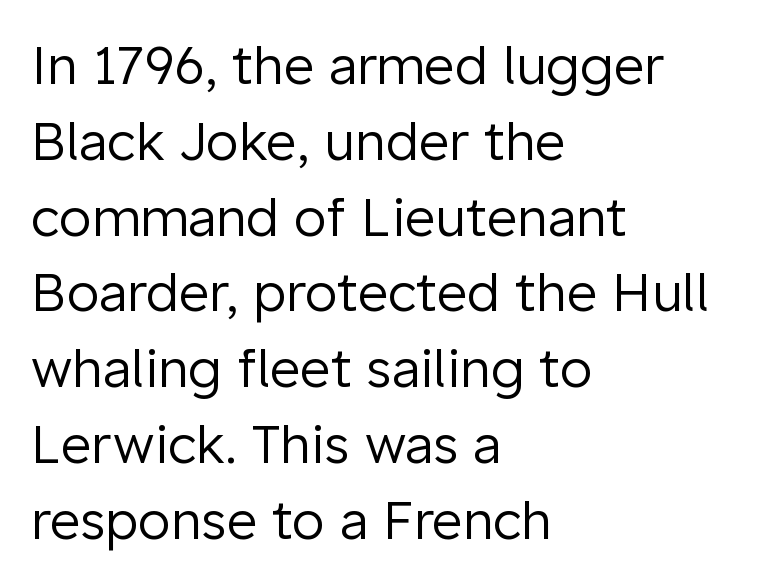
{"serif": "no", "italic": "no", "bold": "no", "weight": "regular", "width": "normal", "stroke_contrast": "low", "x_height": "medium", "monospaced": "no", "underline": "no", "align": "left", "line_spacing": "normal", "line_spacing_ratio": 1.43, "letter_spacing": "normal", "letter_spacing_em": 0.0, "glyph_px": 53}
